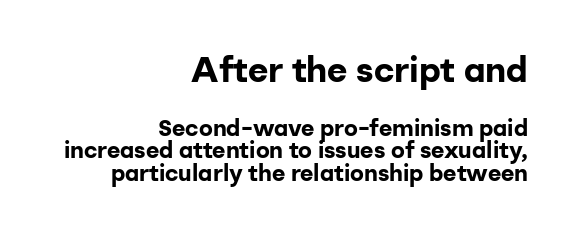
The image shows 35 px bold sans-serif type, upright; set right-aligned, tight line spacing (0.99x), normal letter spacing, not underlined; the first (top) block is 1.52x larger; low stroke contrast and a medium x-height.
